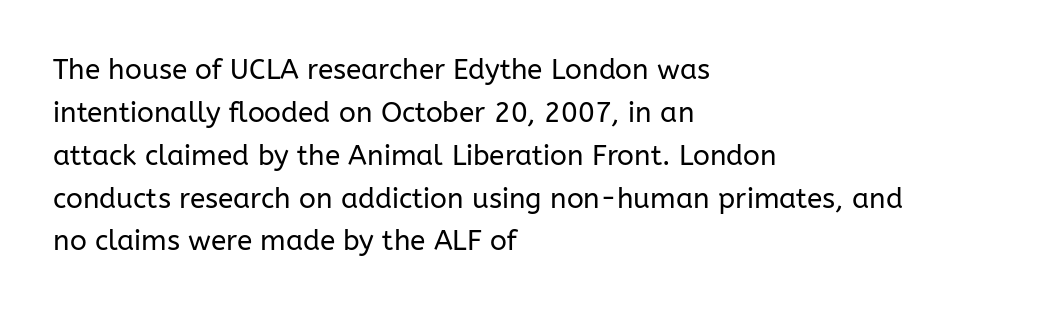
{"serif": "no", "italic": "no", "bold": "no", "weight": "regular", "width": "normal", "stroke_contrast": "low", "x_height": "medium", "monospaced": "no", "underline": "no", "align": "left", "line_spacing": "normal", "line_spacing_ratio": 1.53, "letter_spacing": "normal", "letter_spacing_em": 0.0, "glyph_px": 28}
